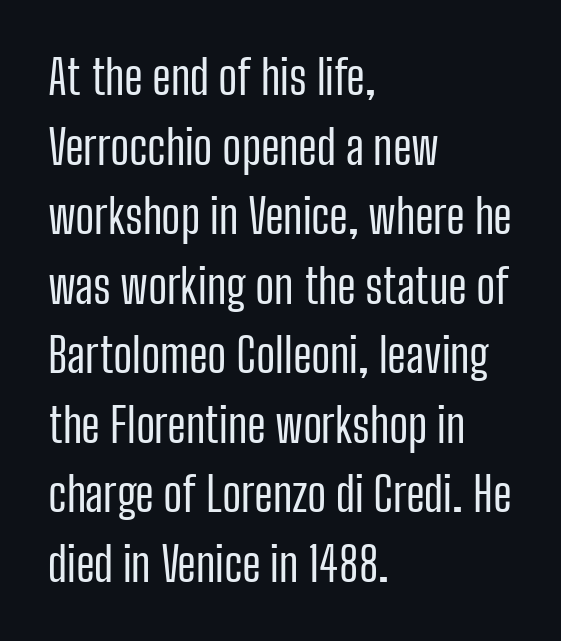
The image shows 47 px regular-weight, condensed sans-serif type, upright; set left-aligned, normal line spacing (1.48x), normal letter spacing, not underlined; low stroke contrast and a medium x-height.
